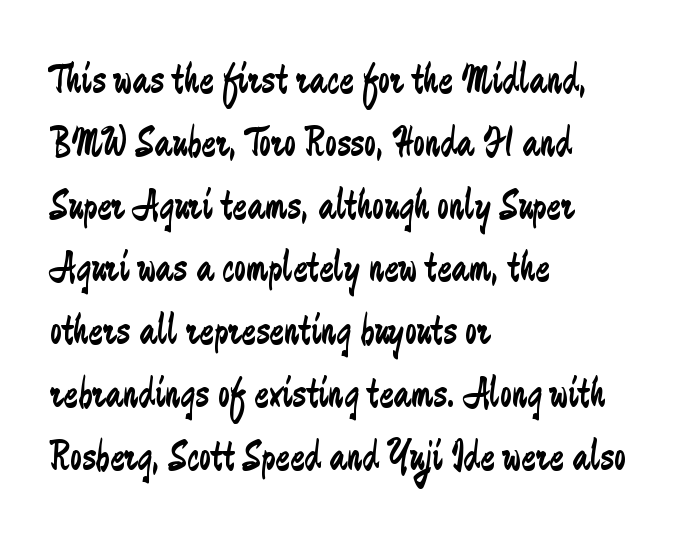
Q: Is the text bold? A: No.
Q: Is the text italic (slanted)? A: Yes.
Q: Is the typeface a serif or a sans-serif typeface? A: Sans-serif.
Q: Is the text underlined? A: No.
Q: How is the paragraph aligned? A: Left-aligned.
Q: Is the spacing between letters normal or unusually wide? A: Normal.
Q: Is the spacing between lines tight, normal or loose? A: Normal.
Q: Width (condensed, normal, or wide)? A: Condensed.
Q: Stroke contrast? A: Low.
Q: x-height? A: Small.
Q: Monospaced? A: No.
